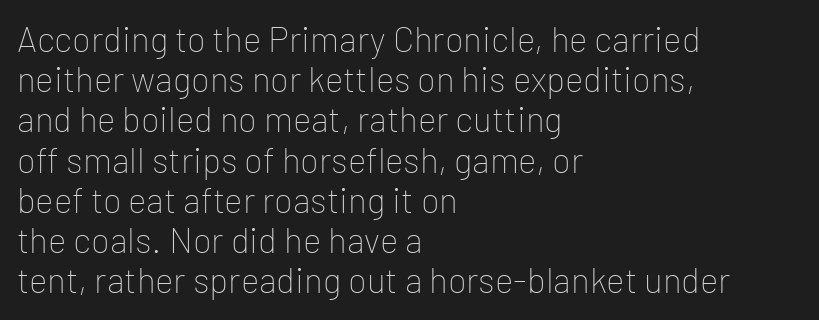
Q: Is the text bold? A: No.
Q: Is the text italic (slanted)? A: No, it is upright.
Q: Is the typeface a serif or a sans-serif typeface? A: Sans-serif.
Q: Is the text underlined? A: No.
Q: How is the paragraph aligned? A: Left-aligned.
Q: Is the spacing between letters normal or unusually wide? A: Normal.
Q: Is the spacing between lines tight, normal or loose? A: Tight.
Q: Width (condensed, normal, or wide)? A: Normal.
Q: Stroke contrast? A: Low.
Q: x-height? A: Medium.
Q: Monospaced? A: No.
